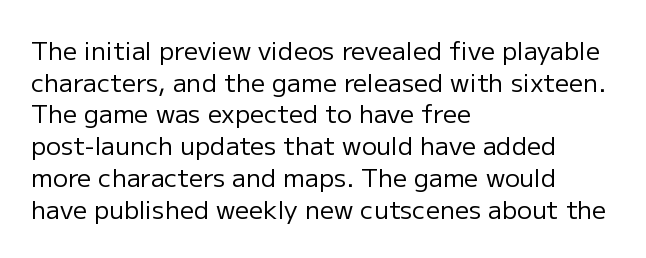
The characters are drawn with everyday or finer stroke widths. The string is rendered with underlining switched off. Leading matches the norm, producing a regular column. This sample uses plain, unmodified letter spacing.
